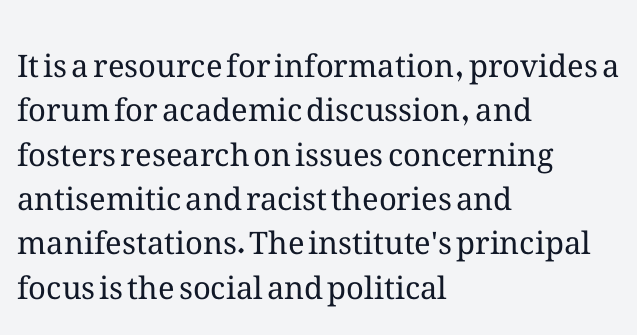
Q: Is the text bold? A: No.
Q: Is the text italic (slanted)? A: No, it is upright.
Q: Is the text underlined? A: No.
Q: How is the paragraph aligned? A: Left-aligned.
Q: Is the spacing between letters normal or unusually wide? A: Normal.
Q: Is the spacing between lines tight, normal or loose? A: Normal.
Q: Width (condensed, normal, or wide)? A: Normal.
Q: Stroke contrast? A: Medium.
Q: x-height? A: Medium.
Q: Monospaced? A: No.
